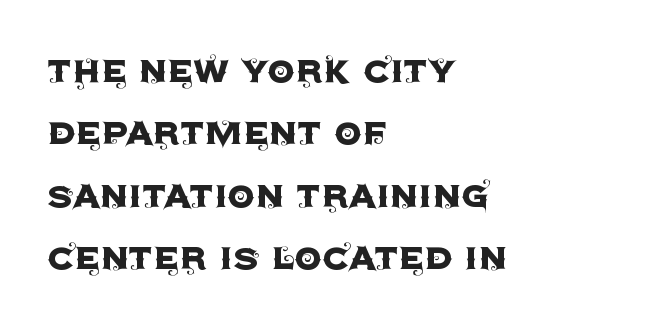
A typesetter would mark this as roman, not italic. Looks like regular typesetting: each glyph gets only the width it needs. Compared with a centered layout, this one pins lines to the left instead. The face used here is a sans, in the tradition of grotesques and geometrics.
